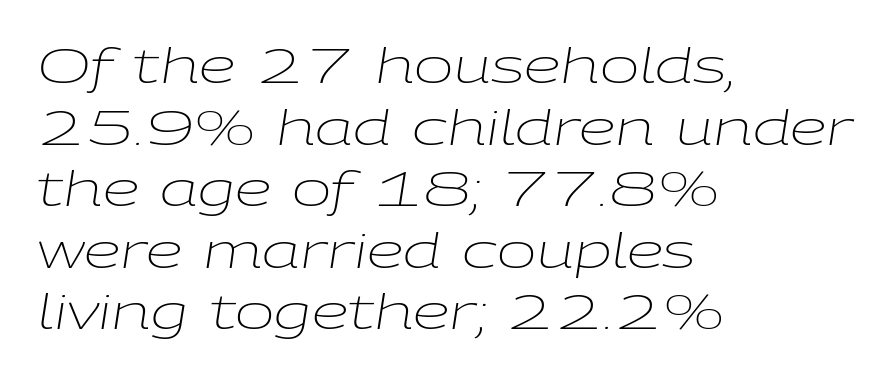
Q: Is the text bold? A: No.
Q: Is the text italic (slanted)? A: Yes, it leans right by about 9 degrees.
Q: Is the text underlined? A: No.
Q: How is the paragraph aligned? A: Left-aligned.
Q: Is the spacing between letters normal or unusually wide? A: Normal.
Q: Is the spacing between lines tight, normal or loose? A: Normal.
Q: Width (condensed, normal, or wide)? A: Wide.
Q: Stroke contrast? A: Low.
Q: x-height? A: Medium.
Q: Monospaced? A: No.
